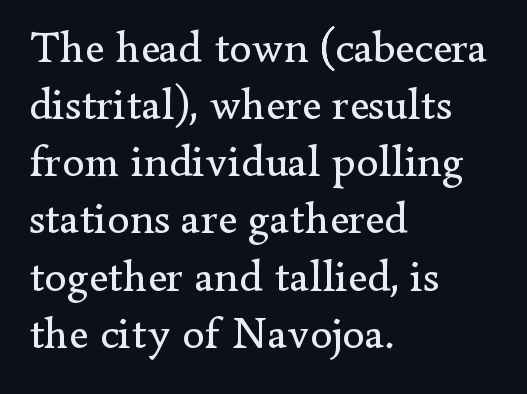
Q: Is the text bold? A: No.
Q: Is the text italic (slanted)? A: No, it is upright.
Q: Is the typeface a serif or a sans-serif typeface? A: Serif.
Q: Is the text underlined? A: No.
Q: How is the paragraph aligned? A: Left-aligned.
Q: Is the spacing between letters normal or unusually wide? A: Normal.
Q: Is the spacing between lines tight, normal or loose? A: Normal.
Q: Width (condensed, normal, or wide)? A: Normal.
Q: Stroke contrast? A: Low.
Q: x-height? A: Small.
Q: Monospaced? A: No.
